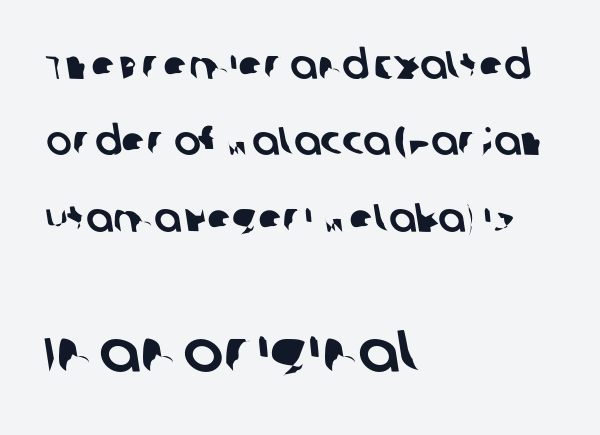
The image shows 60 px sans-serif type; set left-aligned, loose line spacing (1.91x), normal letter spacing, not underlined; the second (bottom) block is 1.5x larger; low stroke contrast and a large x-height.
